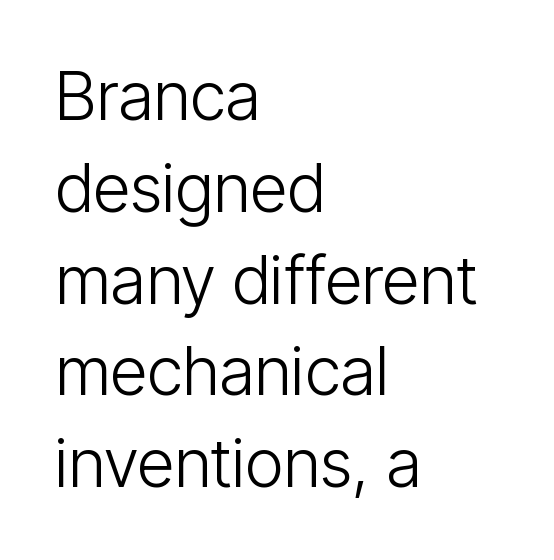
{"serif": "no", "italic": "no", "bold": "no", "weight": "light", "width": "condensed", "stroke_contrast": "low", "x_height": "medium", "monospaced": "no", "underline": "no", "align": "left", "line_spacing": "normal", "line_spacing_ratio": 1.37, "letter_spacing": "normal", "letter_spacing_em": 0.0, "glyph_px": 67}
